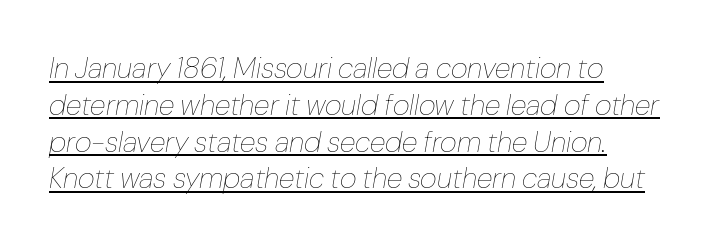
{"italic": "yes", "lean": "right", "slant_degrees": 10, "bold": "no", "weight": "thin", "width": "normal", "stroke_contrast": "low", "x_height": "medium", "monospaced": "no", "underline": "yes", "align": "left", "line_spacing": "normal", "line_spacing_ratio": 1.27, "letter_spacing": "normal", "letter_spacing_em": 0.0, "glyph_px": 29}
